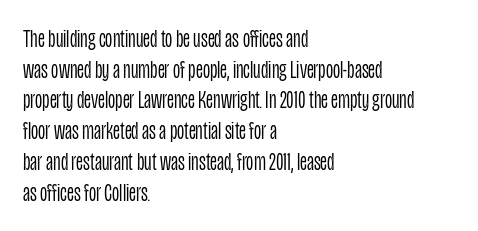
Q: Is the text bold? A: No.
Q: Is the text italic (slanted)? A: No, it is upright.
Q: Is the text underlined? A: No.
Q: How is the paragraph aligned? A: Left-aligned.
Q: Is the spacing between letters normal or unusually wide? A: Normal.
